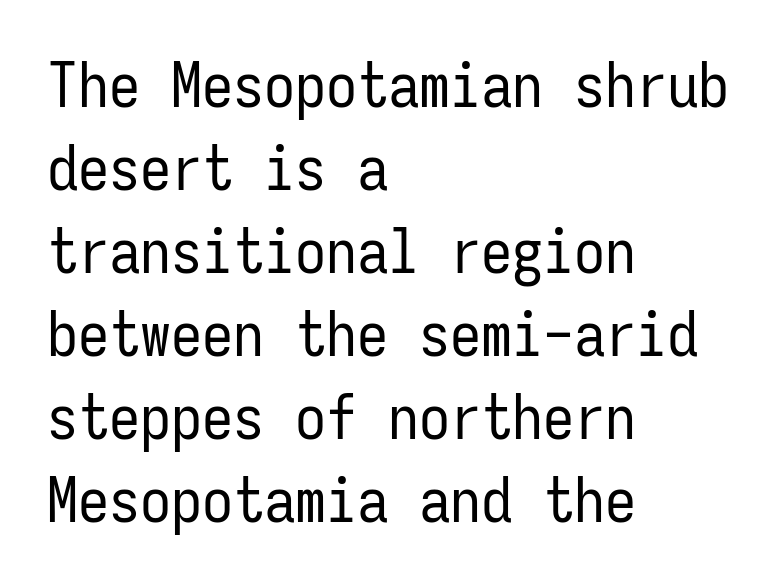
{"serif": "no", "italic": "no", "bold": "no", "weight": "regular", "width": "condensed", "stroke_contrast": "low", "x_height": "medium", "monospaced": "yes", "underline": "no", "align": "left", "line_spacing": "normal", "line_spacing_ratio": 1.34, "letter_spacing": "normal", "letter_spacing_em": 0.0, "glyph_px": 62}
